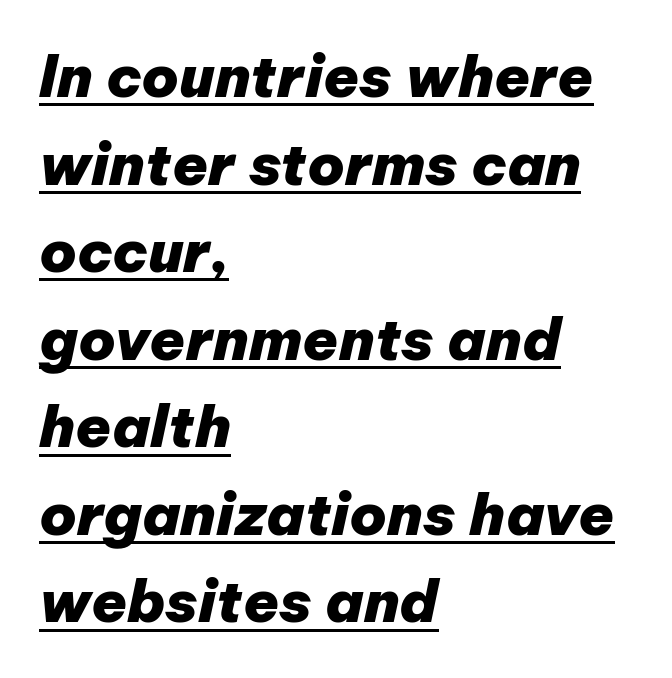
Q: Is the text bold? A: Yes.
Q: Is the text italic (slanted)? A: Yes, it leans right by about 12 degrees.
Q: Is the text underlined? A: Yes.
Q: How is the paragraph aligned? A: Left-aligned.
Q: Is the spacing between letters normal or unusually wide? A: Normal.
Q: Is the spacing between lines tight, normal or loose? A: Normal.
Q: Width (condensed, normal, or wide)? A: Normal.
Q: Stroke contrast? A: Low.
Q: x-height? A: Medium.
Q: Monospaced? A: No.
